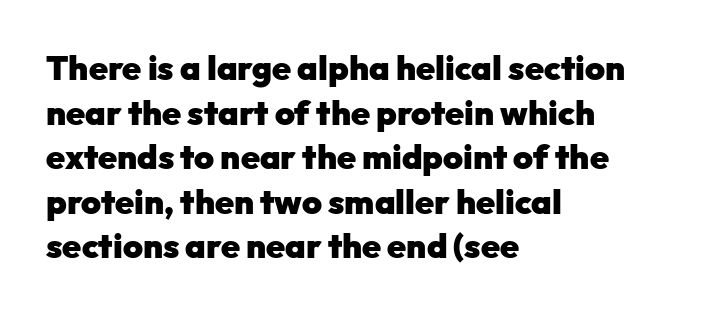
{"serif": "no", "italic": "no", "bold": "yes", "weight": "heavy", "width": "normal", "stroke_contrast": "low", "x_height": "medium", "monospaced": "no", "underline": "no", "align": "left", "line_spacing": "normal", "line_spacing_ratio": 1.31, "letter_spacing": "normal", "letter_spacing_em": 0.0, "glyph_px": 34}
